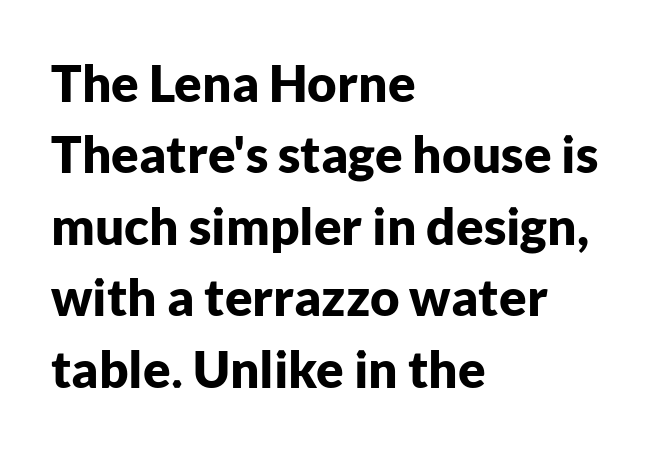
{"serif": "no", "italic": "no", "bold": "yes", "weight": "bold", "width": "normal", "stroke_contrast": "low", "x_height": "medium", "monospaced": "no", "underline": "no", "align": "left", "line_spacing": "normal", "line_spacing_ratio": 1.4, "letter_spacing": "normal", "letter_spacing_em": 0.0, "glyph_px": 51}
